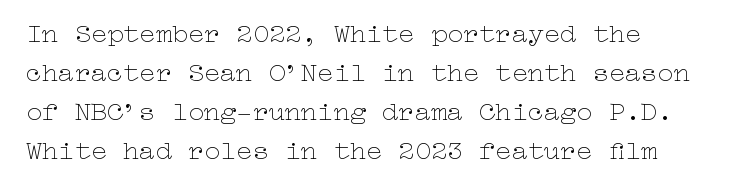
The cut favours lightness, reaching ordinary text weight at its darkest. Posture: straight, roman, zero tilt. The area under the type is left untouched. Regarding leading, the lines here are spaced in the standard way.
